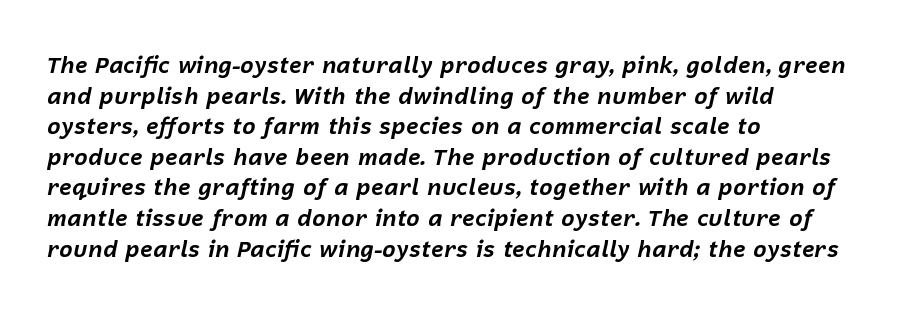
{"italic": "yes", "lean": "right", "slant_degrees": 12, "bold": "yes", "underline": "no", "align": "left", "line_spacing": "normal", "line_spacing_ratio": 1.33, "letter_spacing": "normal", "letter_spacing_em": 0.0, "glyph_px": 23}
